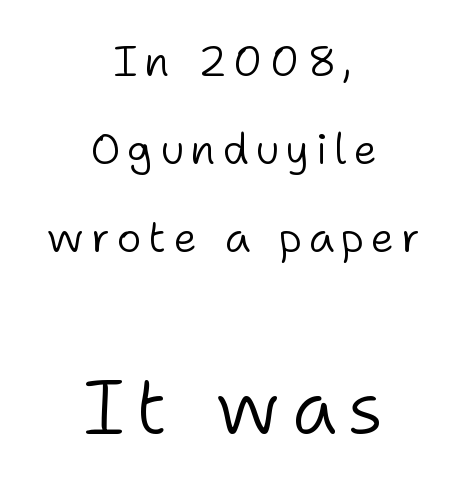
A typesetter would call this proportional, since set widths differ per character. Character size in the trailing block exceeds that of the leading block. This sample uses an upright cut, with every glyph sitting square on the baseline. The letterforms sit at book weight or below.
